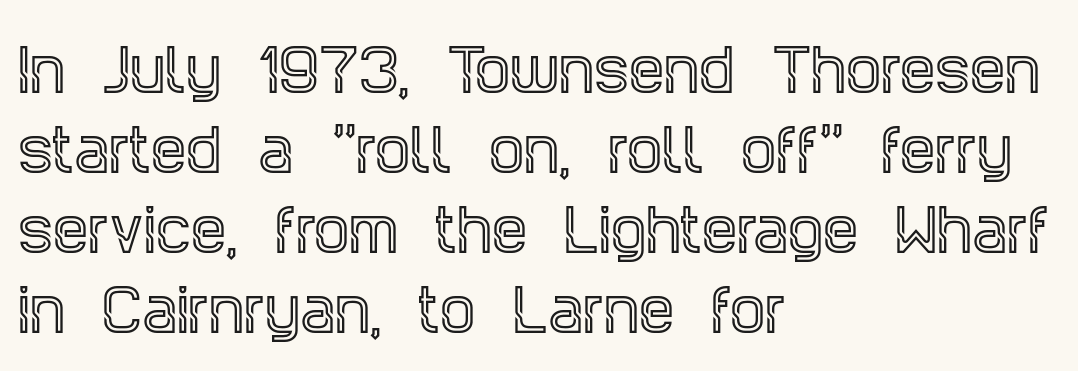
Q: Is the text italic (slanted)? A: No, it is upright.
Q: Is the typeface a serif or a sans-serif typeface? A: Serif.
Q: Is the text underlined? A: No.
Q: How is the paragraph aligned? A: Left-aligned.
Q: Is the spacing between letters normal or unusually wide? A: Normal.
Q: Is the spacing between lines tight, normal or loose? A: Normal.
Q: Width (condensed, normal, or wide)? A: Condensed.
Q: x-height? A: Large.
Q: Monospaced? A: No.
